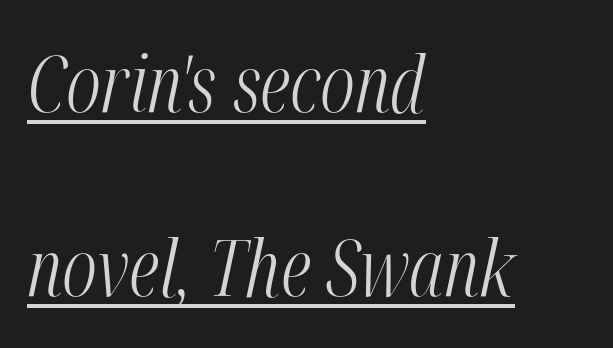
Q: Is the text bold? A: No.
Q: Is the text italic (slanted)? A: Yes, it leans right by about 12 degrees.
Q: Is the text underlined? A: Yes.
Q: How is the paragraph aligned? A: Left-aligned.
Q: Is the spacing between letters normal or unusually wide? A: Normal.
Q: Is the spacing between lines tight, normal or loose? A: Loose.
Q: Width (condensed, normal, or wide)? A: Condensed.
Q: Stroke contrast? A: Medium.
Q: x-height? A: Medium.
Q: Monospaced? A: No.
